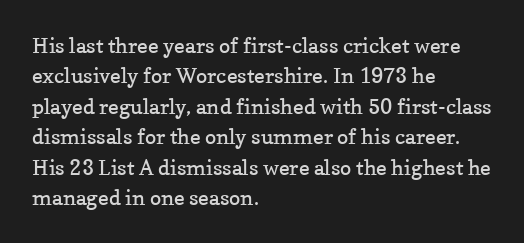
Letter spacing: default. Ink coverage per letter is moderate at most. The rag falls on the right side of this text block. Descenders are the only things crossing below the line. This block has exactly the height ordinary leading produces. This is the regular roman posture of the typeface.
